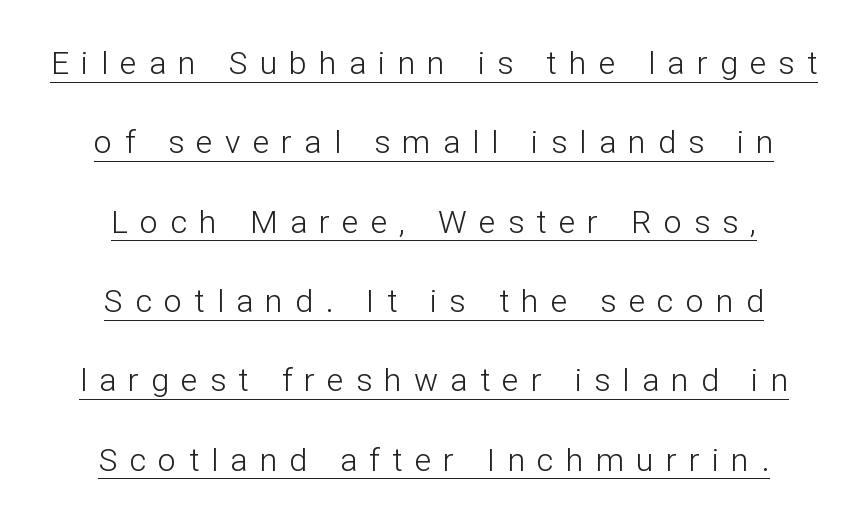
{"serif": "no", "italic": "no", "bold": "no", "weight": "light", "width": "normal", "stroke_contrast": "low", "x_height": "medium", "monospaced": "no", "underline": "yes", "align": "center", "line_spacing": "loose", "line_spacing_ratio": 2.48, "letter_spacing": "wide", "letter_spacing_em": 0.38, "glyph_px": 32}
